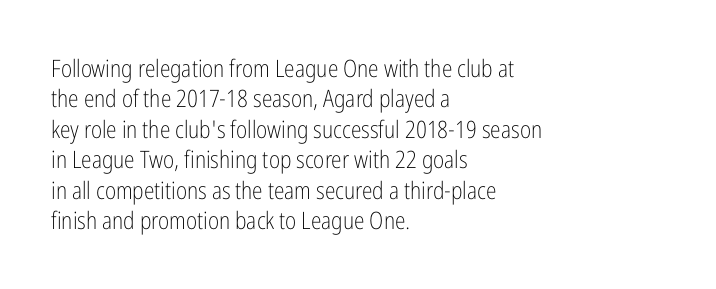
{"italic": "no", "bold": "no", "underline": "no", "align": "left", "line_spacing": "normal", "line_spacing_ratio": 1.27, "letter_spacing": "normal", "letter_spacing_em": 0.0, "glyph_px": 24}
